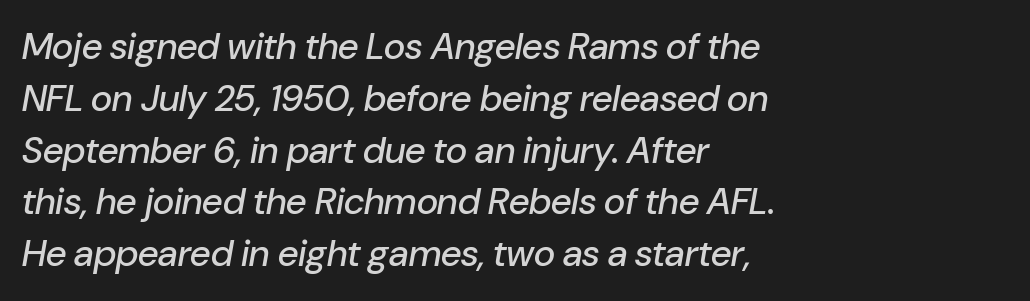
{"italic": "yes", "lean": "right", "slant_degrees": 10, "width": "normal", "stroke_contrast": "low", "x_height": "medium", "monospaced": "no", "underline": "no", "align": "left", "line_spacing": "normal", "line_spacing_ratio": 1.4, "letter_spacing": "normal", "letter_spacing_em": 0.0, "glyph_px": 37}
